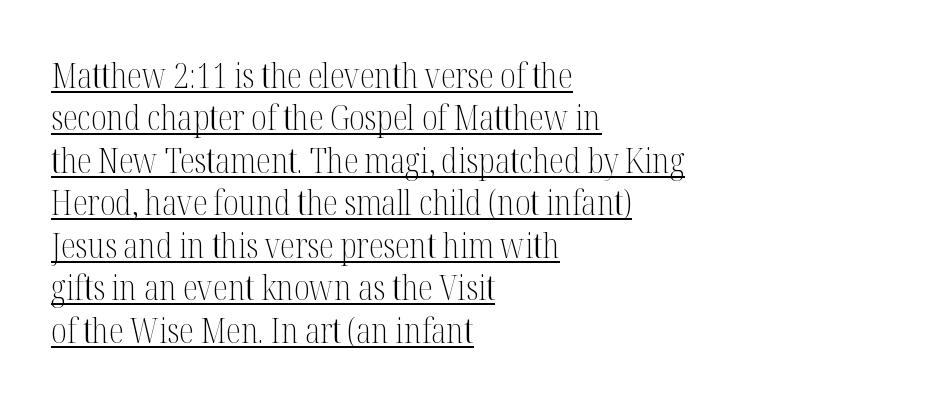
The image shows 34 px light, condensed serif type, upright; set left-aligned, normal line spacing (1.25x), normal letter spacing, underlined; medium stroke contrast and a medium x-height.
